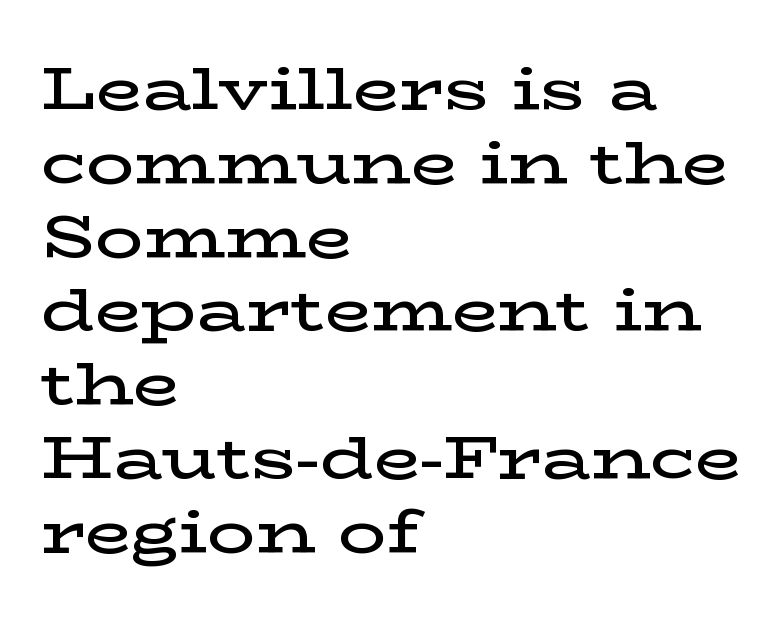
{"serif": "yes", "italic": "no", "bold": "semi", "weight": "semibold", "width": "wide", "stroke_contrast": "low", "x_height": "medium", "monospaced": "no", "underline": "no", "align": "left", "line_spacing_ratio": 1.23, "letter_spacing": "normal", "letter_spacing_em": 0.0, "glyph_px": 60}
